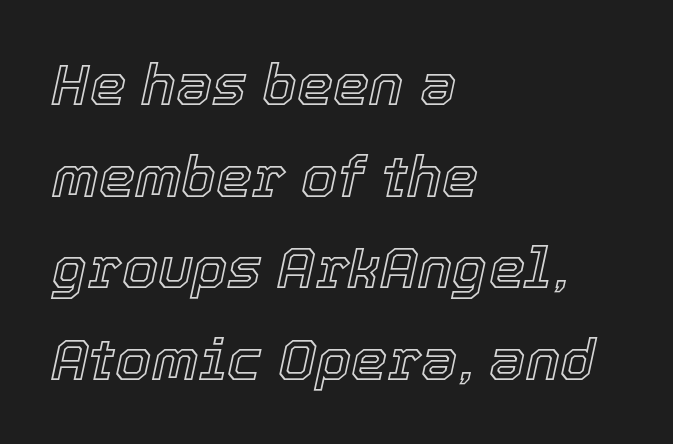
Q: Is the text italic (slanted)? A: Yes, it leans right by about 12 degrees.
Q: Is the text underlined? A: No.
Q: How is the paragraph aligned? A: Left-aligned.
Q: Is the spacing between letters normal or unusually wide? A: Normal.
Q: Is the spacing between lines tight, normal or loose? A: Normal.
Q: Width (condensed, normal, or wide)? A: Normal.
Q: x-height? A: Medium.
Q: Monospaced? A: No.
